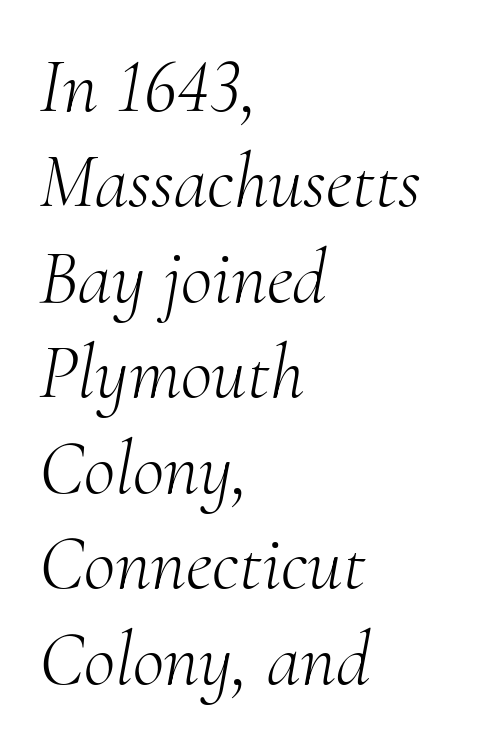
Q: Is the text bold? A: No.
Q: Is the text italic (slanted)? A: Yes, it leans right by about 10 degrees.
Q: Is the typeface a serif or a sans-serif typeface? A: Serif.
Q: Is the text underlined? A: No.
Q: How is the paragraph aligned? A: Left-aligned.
Q: Is the spacing between letters normal or unusually wide? A: Normal.
Q: Width (condensed, normal, or wide)? A: Normal.
Q: Stroke contrast? A: Medium.
Q: x-height? A: Small.
Q: Monospaced? A: No.
